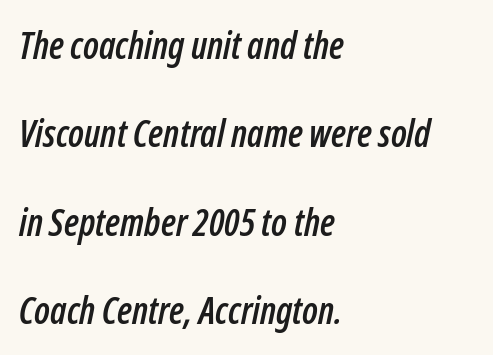
Q: Is the text italic (slanted)? A: Yes, it leans right by about 12 degrees.
Q: Is the text underlined? A: No.
Q: How is the paragraph aligned? A: Left-aligned.
Q: Is the spacing between letters normal or unusually wide? A: Normal.
Q: Is the spacing between lines tight, normal or loose? A: Loose.
Q: Width (condensed, normal, or wide)? A: Condensed.
Q: Stroke contrast? A: Low.
Q: x-height? A: Medium.
Q: Monospaced? A: No.
